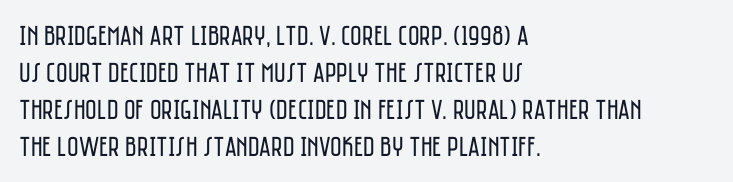
Q: Is the text bold? A: No.
Q: Is the text italic (slanted)? A: No, it is upright.
Q: Is the typeface a serif or a sans-serif typeface? A: Sans-serif.
Q: Is the text underlined? A: No.
Q: How is the paragraph aligned? A: Left-aligned.
Q: Is the spacing between letters normal or unusually wide? A: Normal.
Q: Is the spacing between lines tight, normal or loose? A: Normal.
Q: Width (condensed, normal, or wide)? A: Condensed.
Q: Stroke contrast? A: Low.
Q: x-height? A: Large.
Q: Monospaced? A: No.
